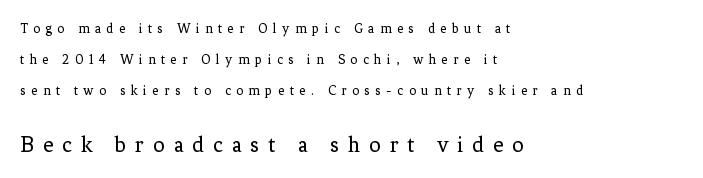
{"italic": "no", "bold": "no", "underline": "no", "align": "left", "line_spacing": "loose", "line_spacing_ratio": 2.2, "letter_spacing": "wide", "letter_spacing_em": 0.38, "larger_block": "second", "size_ratio": 1.64, "glyph_px": 23}
